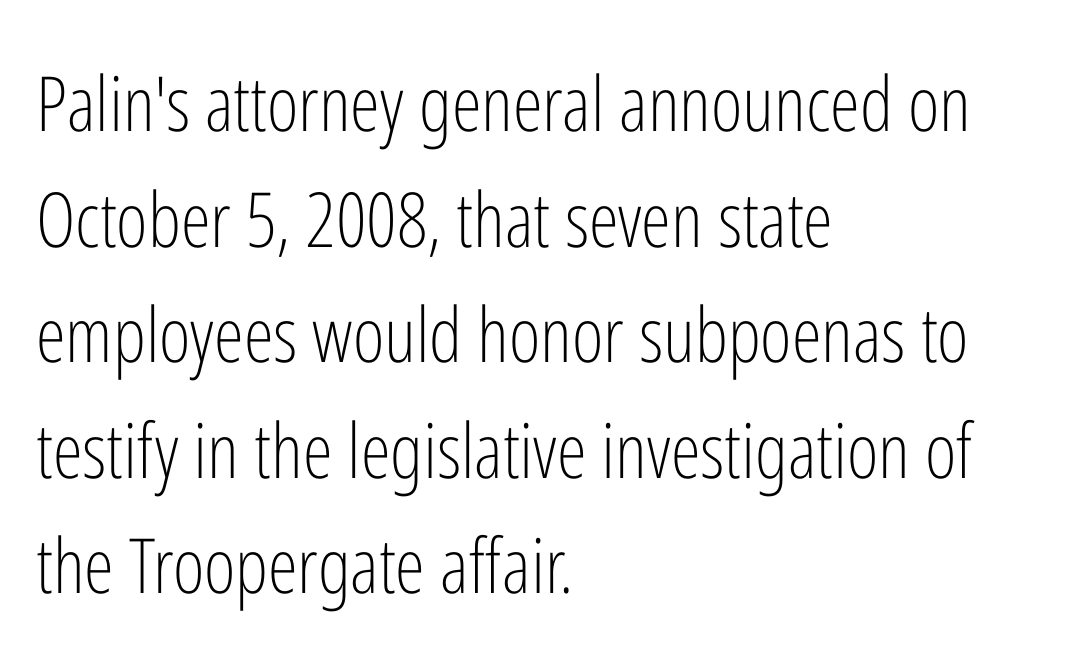
The image shows 76 px light, condensed sans-serif type, upright; set left-aligned, normal line spacing (1.52x), normal letter spacing, not underlined; low stroke contrast and a medium x-height.
